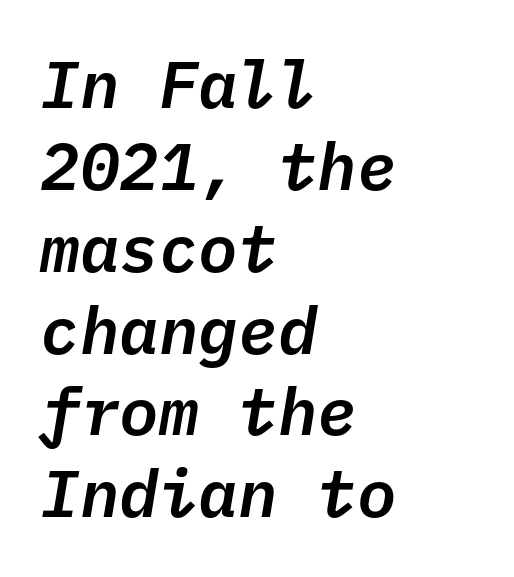
The image shows 66 px text type, italic (leaning right), monospaced; set left-aligned, line spacing 1.24x, normal letter spacing, not underlined; low stroke contrast and a medium x-height.
